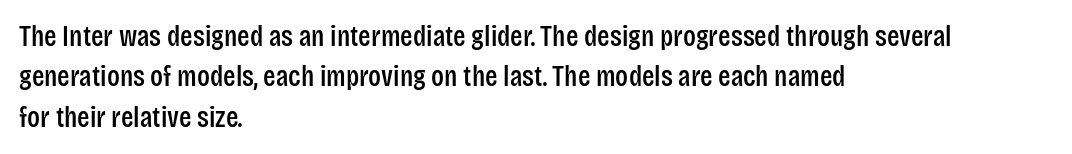
The image shows 29 px condensed sans-serif type, upright; set left-aligned, normal line spacing (1.39x), normal letter spacing, not underlined; low stroke contrast and a large x-height.
